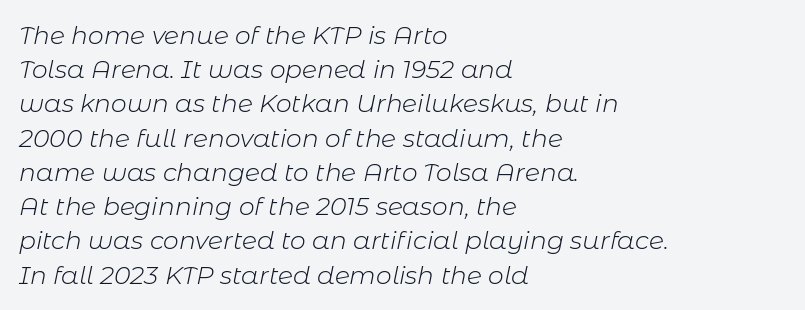
Anything drawn beneath the words? Only blank space. Line beginnings align vertically; line endings do not. A typesetter would call this leading conventional body-copy spacing. Emphasis-style slanted type is in use. Summary of weight: not heavy and not bold.
